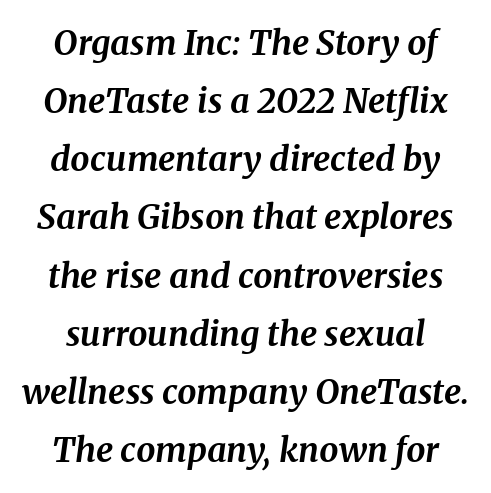
Q: Is the text bold? A: Yes.
Q: Is the text italic (slanted)? A: Yes, it leans right by about 8 degrees.
Q: Is the typeface a serif or a sans-serif typeface? A: Serif.
Q: Is the text underlined? A: No.
Q: Is the spacing between letters normal or unusually wide? A: Normal.
Q: Width (condensed, normal, or wide)? A: Normal.
Q: Stroke contrast? A: Medium.
Q: x-height? A: Medium.
Q: Monospaced? A: No.
